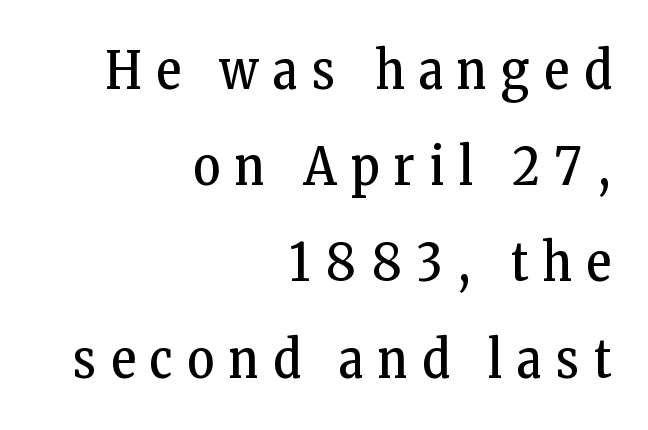
The image shows 52 px regular-weight, condensed serif type, upright; set right-aligned, line spacing 1.85x, unusually wide letter spacing (+0.29 em), not underlined; low stroke contrast and a medium x-height.
